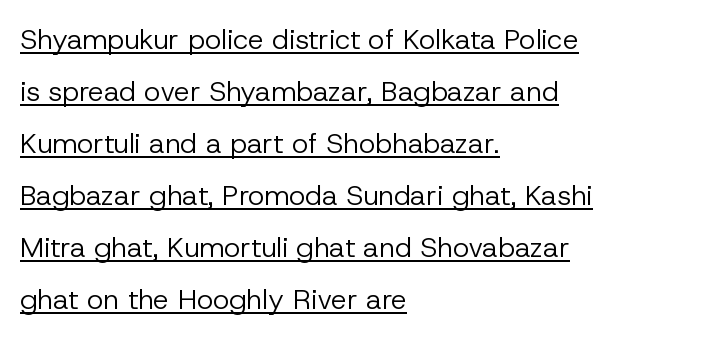
Alignment: flush left. Standard letterfit; no display-style spreading of the glyphs. A typesetter would call this proportional, since set widths differ per character. No heavy texture on the line: the type isn't bold. Is this a sans? Yes — the strokes have no serifs. Does a line run under the words? Yes, clearly.
